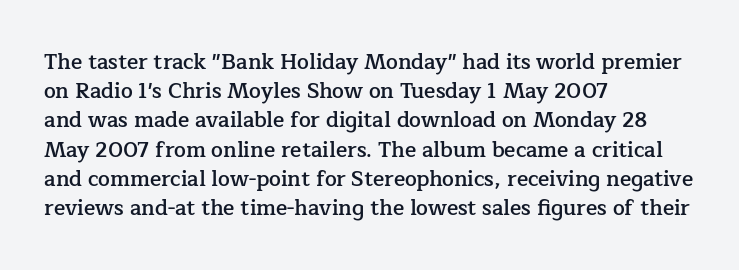
Q: Is the text bold? A: Semi-bold.
Q: Is the text italic (slanted)? A: No, it is upright.
Q: Is the text underlined? A: No.
Q: How is the paragraph aligned? A: Left-aligned.
Q: Is the spacing between letters normal or unusually wide? A: Normal.
Q: Is the spacing between lines tight, normal or loose? A: Normal.
